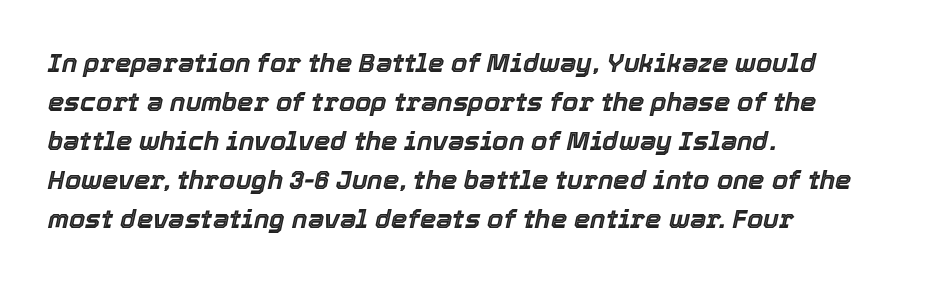
{"italic": "yes", "lean": "right", "slant_degrees": 12, "underline": "no", "align": "left", "line_spacing": "normal", "line_spacing_ratio": 1.5, "letter_spacing": "normal", "letter_spacing_em": 0.0, "glyph_px": 26}
